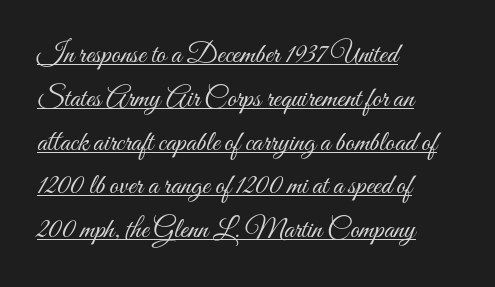
The image shows 29 px light, condensed type; set left-aligned, normal line spacing (1.51x), normal letter spacing, underlined; medium stroke contrast and a small x-height.
